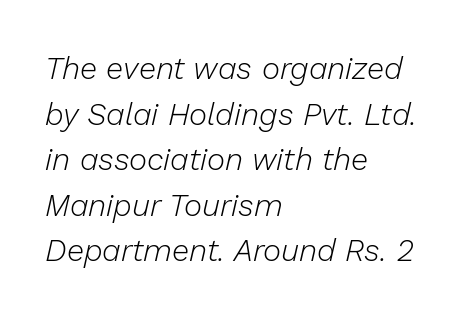
The image shows 31 px light type, italic (leaning right); set left-aligned, normal line spacing (1.47x), normal letter spacing, not underlined; low stroke contrast and a medium x-height.
